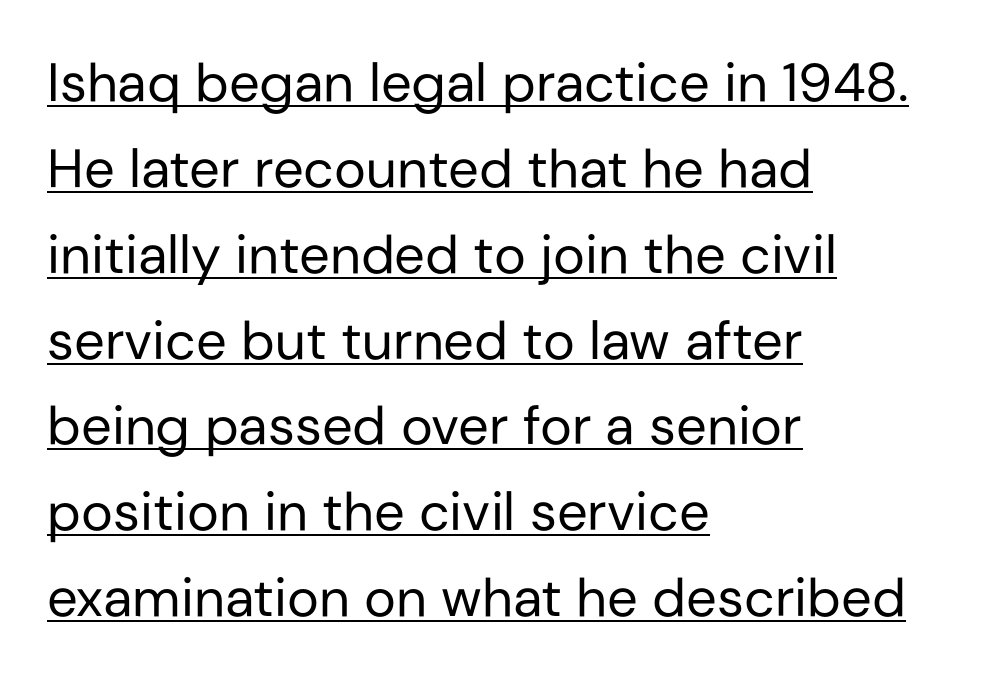
Q: Is the text bold? A: No.
Q: Is the text italic (slanted)? A: No, it is upright.
Q: Is the typeface a serif or a sans-serif typeface? A: Sans-serif.
Q: Is the text underlined? A: Yes.
Q: How is the paragraph aligned? A: Left-aligned.
Q: Is the spacing between letters normal or unusually wide? A: Normal.
Q: Is the spacing between lines tight, normal or loose? A: Normal.
Q: Width (condensed, normal, or wide)? A: Normal.
Q: Stroke contrast? A: Low.
Q: x-height? A: Medium.
Q: Monospaced? A: No.
